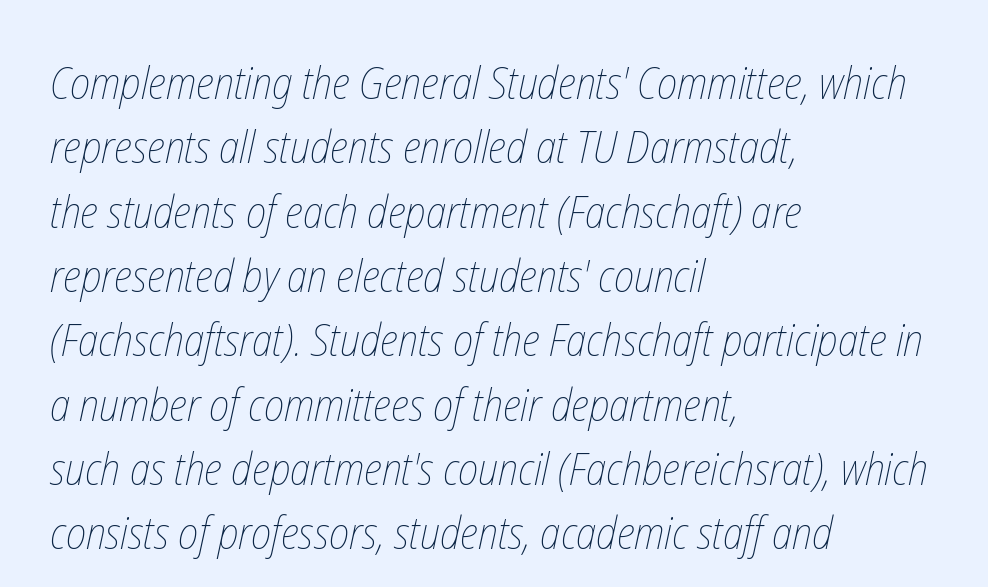
Q: Is the text bold? A: No.
Q: Is the text underlined? A: No.
Q: How is the paragraph aligned? A: Left-aligned.
Q: Is the spacing between letters normal or unusually wide? A: Normal.
Q: Is the spacing between lines tight, normal or loose? A: Normal.
Q: Width (condensed, normal, or wide)? A: Condensed.
Q: Stroke contrast? A: Low.
Q: x-height? A: Medium.
Q: Monospaced? A: No.
